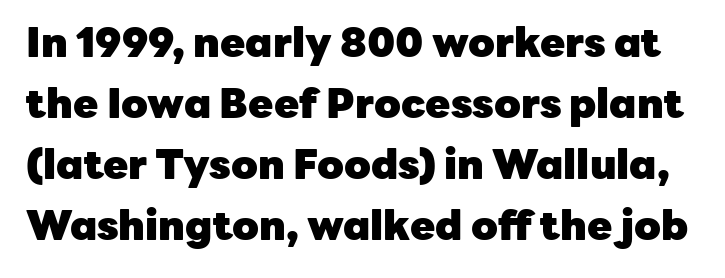
Q: Is the text bold? A: Yes.
Q: Is the text italic (slanted)? A: No, it is upright.
Q: Is the typeface a serif or a sans-serif typeface? A: Sans-serif.
Q: Is the text underlined? A: No.
Q: Is the spacing between letters normal or unusually wide? A: Normal.
Q: Is the spacing between lines tight, normal or loose? A: Normal.
Q: Width (condensed, normal, or wide)? A: Normal.
Q: Stroke contrast? A: Low.
Q: x-height? A: Medium.
Q: Monospaced? A: No.
